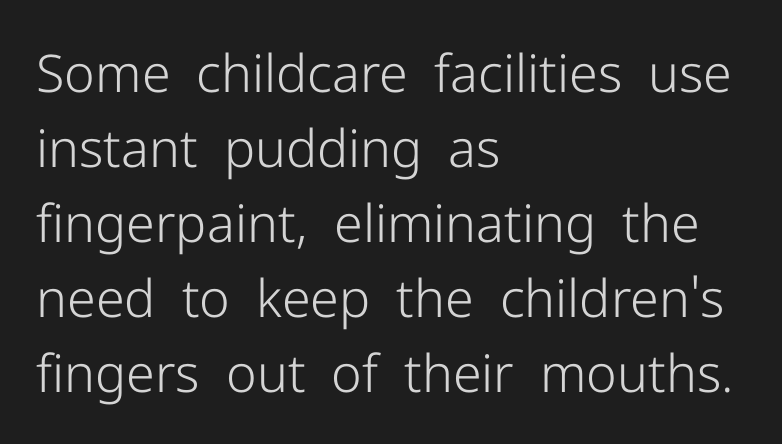
{"serif": "no", "italic": "no", "bold": "no", "weight": "light", "width": "normal", "stroke_contrast": "low", "x_height": "medium", "monospaced": "no", "underline": "no", "align": "left", "line_spacing": "normal", "line_spacing_ratio": 1.44, "letter_spacing": "normal", "letter_spacing_em": 0.0, "glyph_px": 52}
